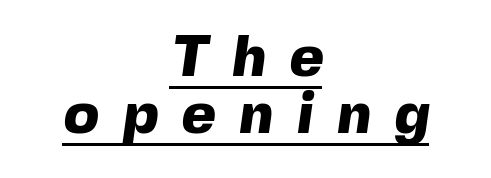
The image shows 58 px heavy sans-serif type; set centered, tight line spacing (0.99x), unusually wide letter spacing (+0.41 em), underlined; a medium x-height.
